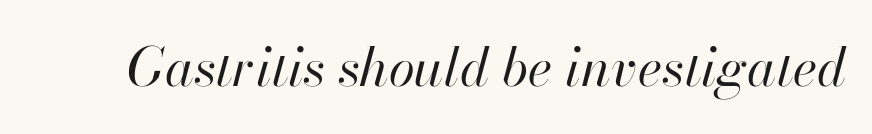
{"italic": "yes", "lean": "right", "slant_degrees": 13, "bold": "no", "weight": "regular", "width": "normal", "stroke_contrast": "high", "x_height": "small", "monospaced": "no", "underline": "no", "letter_spacing": "normal", "letter_spacing_em": 0.0, "glyph_px": 53}
